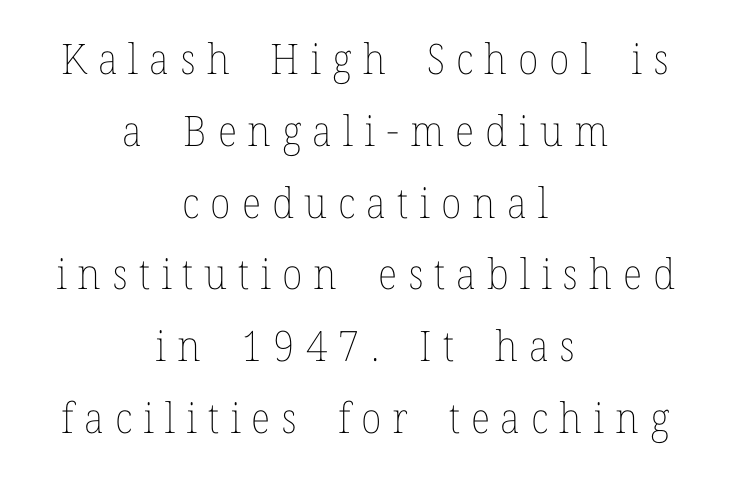
Q: Is the text bold? A: No.
Q: Is the text italic (slanted)? A: No, it is upright.
Q: Is the text underlined? A: No.
Q: How is the paragraph aligned? A: Centered.
Q: Is the spacing between letters normal or unusually wide? A: Unusually wide.
Q: Width (condensed, normal, or wide)? A: Normal.
Q: Stroke contrast? A: Low.
Q: x-height? A: Medium.
Q: Monospaced? A: No.
